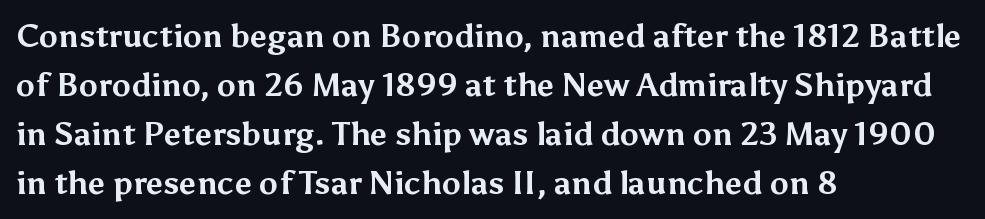
{"serif": "no", "italic": "no", "bold": "yes", "weight": "bold", "width": "normal", "stroke_contrast": "medium", "x_height": "medium", "monospaced": "no", "underline": "no", "align": "left", "line_spacing": "normal", "line_spacing_ratio": 1.53, "letter_spacing": "normal", "letter_spacing_em": 0.0, "glyph_px": 32}
